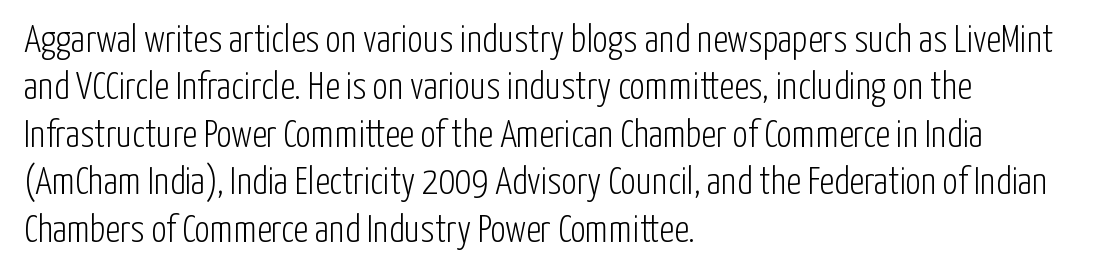
The image shows 38 px light, condensed sans-serif type, upright; set left-aligned, normal line spacing (1.25x), normal letter spacing, not underlined; low stroke contrast and a medium x-height.
